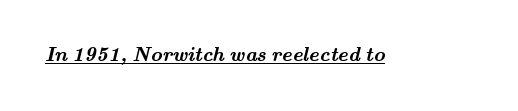
{"bold": "yes", "underline": "yes", "letter_spacing": "normal", "letter_spacing_em": 0.0, "glyph_px": 20}
